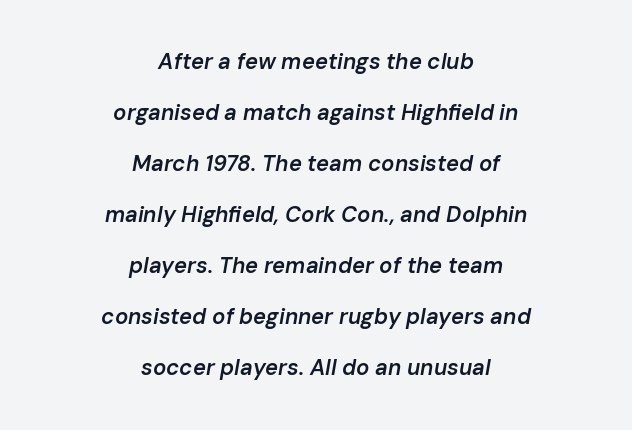
Bare-footed words on every line. Default kerning and tracking; the words read as compact shapes. These lines stand farther apart than default settings would place them. Is the block centered? Yes — each line is placed symmetrically about the middle. Rendered with sloped, italic letterforms. Semibold letterforms, between regular and bold.
